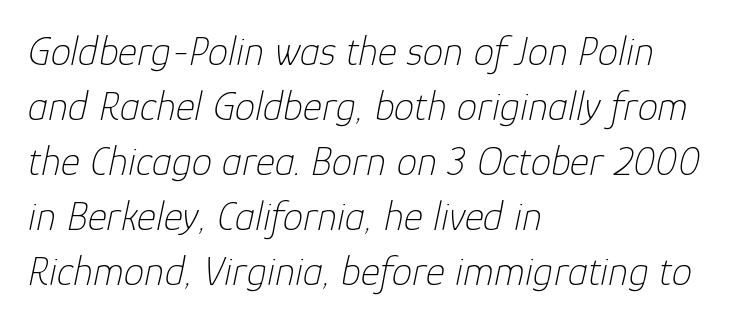
{"italic": "yes", "lean": "right", "slant_degrees": 12, "bold": "no", "weight": "thin", "width": "normal", "stroke_contrast": "low", "x_height": "medium", "monospaced": "no", "underline": "no", "align": "left", "line_spacing": "normal", "line_spacing_ratio": 1.34, "letter_spacing": "normal", "letter_spacing_em": 0.0, "glyph_px": 41}
